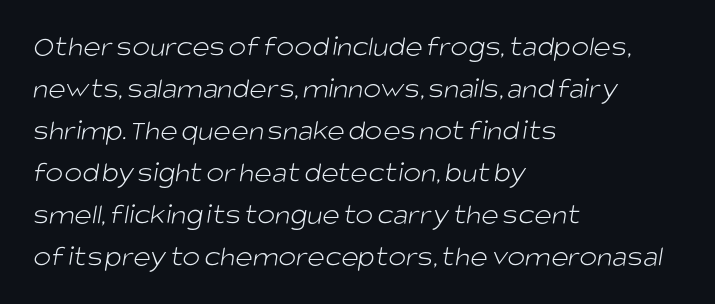
Q: Is the text bold? A: No.
Q: Is the typeface a serif or a sans-serif typeface? A: Sans-serif.
Q: Is the text underlined? A: No.
Q: How is the paragraph aligned? A: Left-aligned.
Q: Is the spacing between letters normal or unusually wide? A: Normal.
Q: Is the spacing between lines tight, normal or loose? A: Normal.
Q: Width (condensed, normal, or wide)? A: Normal.
Q: Stroke contrast? A: Low.
Q: x-height? A: Large.
Q: Monospaced? A: No.
